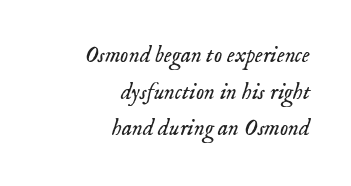
The image shows 23 px text type, italic (leaning right); set right-aligned, normal line spacing (1.59x), normal letter spacing, not underlined.
